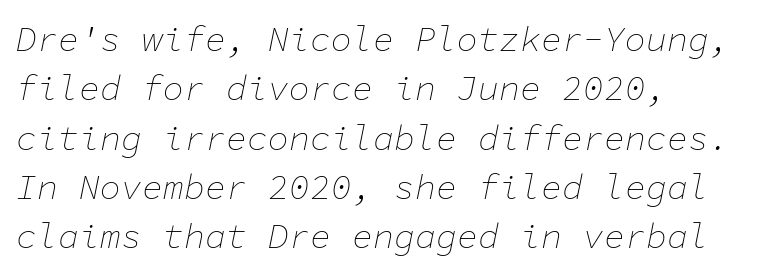
Q: Is the text bold? A: No.
Q: Is the text italic (slanted)? A: Yes, it leans right by about 11 degrees.
Q: Is the text underlined? A: No.
Q: How is the paragraph aligned? A: Left-aligned.
Q: Is the spacing between letters normal or unusually wide? A: Normal.
Q: Is the spacing between lines tight, normal or loose? A: Normal.
Q: Width (condensed, normal, or wide)? A: Normal.
Q: Stroke contrast? A: Low.
Q: x-height? A: Medium.
Q: Monospaced? A: Yes.
